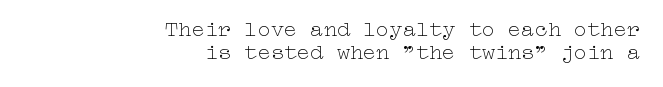
No extra ink here — the face is not bold. Casual observation: everything's shoved over to the right. The face used here is rendered with its standard letterfit. Notice how descenders almost collide with the ascenders below — that's tight leading. This rendering features lettering with no underline.
